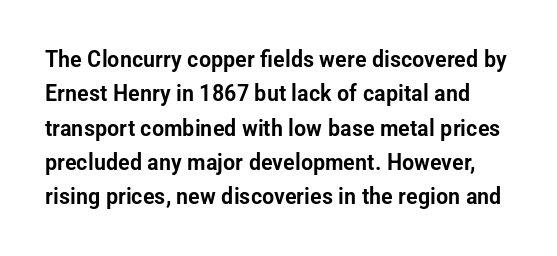
{"italic": "no", "underline": "no", "line_spacing": "normal", "line_spacing_ratio": 1.49, "letter_spacing": "normal", "letter_spacing_em": 0.0, "glyph_px": 23}
